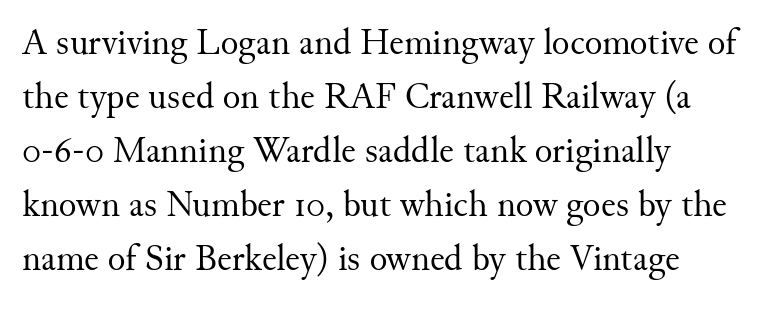
The line-height multiplier appears to be the usual default. Varying glyph widths throughout — classic text-font behaviour. Descenders hang freely into open space. A serif font was chosen for this passage. On a weight scale, this lands at 450 or below.
